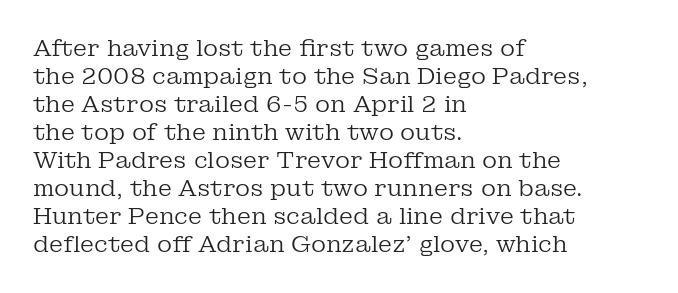
Every stem runs plumb, perpendicular to the baseline. Layout note: lines flush left. Decoration check: the copy has no underline. Short note: letters normally spaced.
